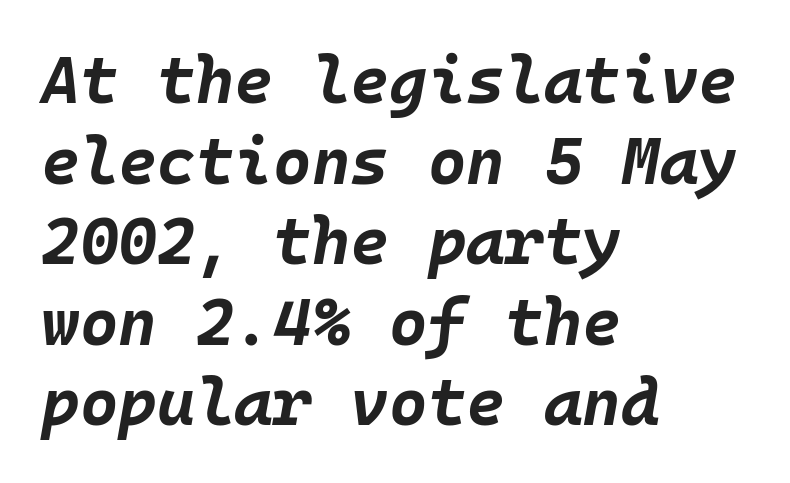
An italicized treatment has been applied to the whole sample. This rendering uses left alignment, leaving the right contour irregular. Underline: absent. Set as a true bold cut, around the 700 mark. Each letter, wide or thin by design, is forced into the same width here.
